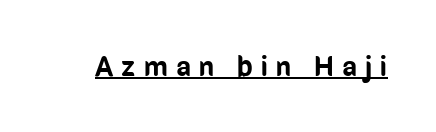
Set as a true bold cut, around the 700 mark. This sample uses expanded letter spacing, leaving extra air between glyphs. A typographer would call this underscored text. The glyphs in this specimen are sans serif. It's the straight-up-and-down kind of type.
